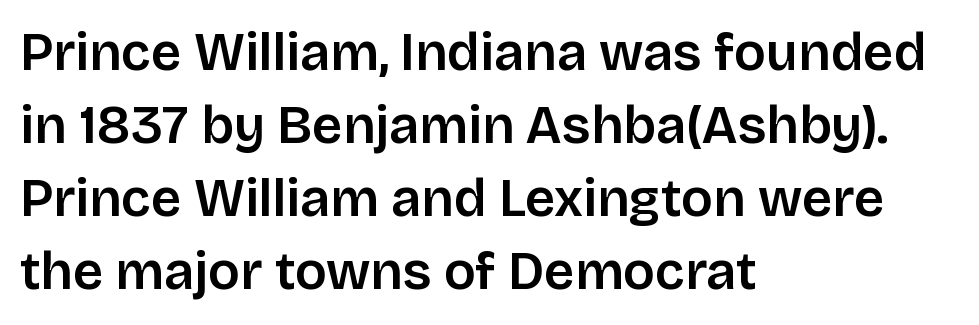
{"serif": "no", "italic": "no", "width": "normal", "stroke_contrast": "low", "x_height": "large", "monospaced": "no", "underline": "no", "align": "left", "line_spacing": "normal", "line_spacing_ratio": 1.38, "letter_spacing": "normal", "letter_spacing_em": 0.0, "glyph_px": 53}
